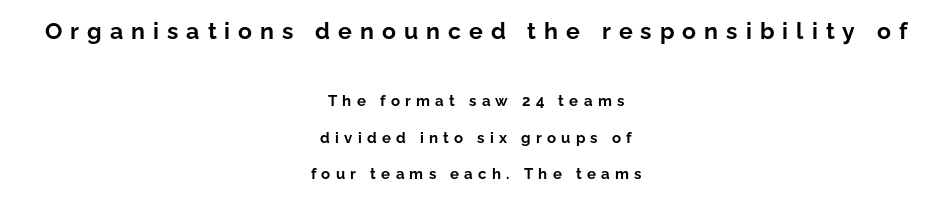
The passage shown has open, widely tracked lettering throughout. In this sample the first text group is rendered at the bigger scale. Rendered with straight, roman letterforms. Glance below the letters and you will spot only blank space. Look at the stroke-to-counter ratio: heavy, a bold. Does the copy run flush right? No — it is centered line by line.
